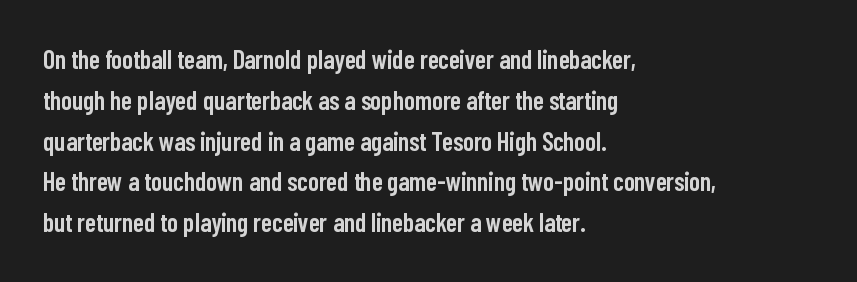
{"italic": "no", "bold": "semi", "underline": "no", "align": "left", "line_spacing": "normal", "line_spacing_ratio": 1.57, "letter_spacing": "normal", "letter_spacing_em": 0.0, "glyph_px": 26}
